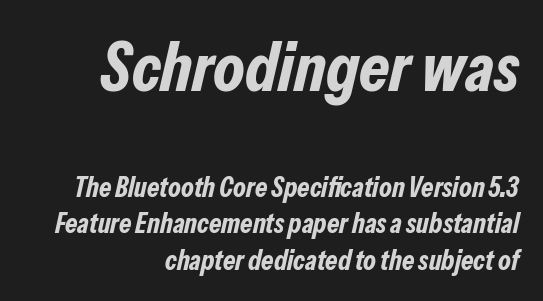
{"italic": "yes", "lean": "right", "slant_degrees": 13, "bold": "yes", "weight": "bold", "width": "condensed", "stroke_contrast": "low", "x_height": "medium", "monospaced": "no", "underline": "no", "align": "right", "line_spacing": "normal", "line_spacing_ratio": 1.3, "letter_spacing": "normal", "letter_spacing_em": 0.0, "larger_block": "first", "size_ratio": 2.46, "glyph_px": 69}
